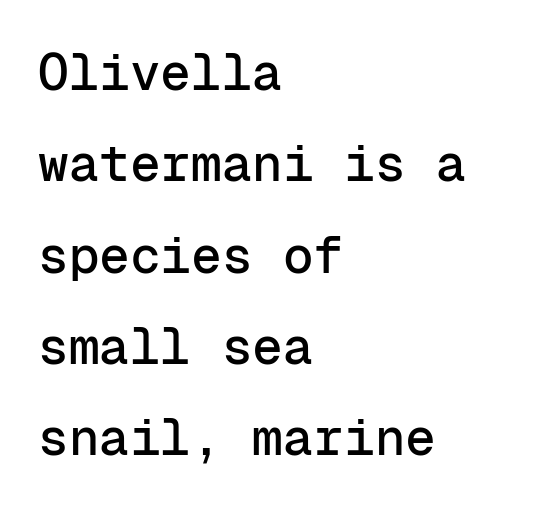
The letters sit at their default tracking, neither squeezed nor spread. A typesetter would mark this as roman, not italic. Only glyphs here, with clear space below each row. Does the type have serifs? No, each stem ends abruptly. The passage is arranged the way most books set body copy — flush left.
